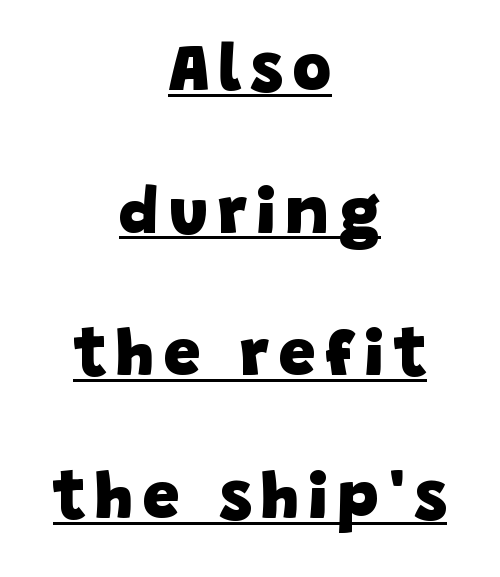
{"serif": "no", "bold": "yes", "weight": "heavy", "width": "normal", "stroke_contrast": "low", "x_height": "large", "monospaced": "no", "underline": "yes", "align": "center", "line_spacing": "loose", "line_spacing_ratio": 2.13, "glyph_px": 67}
